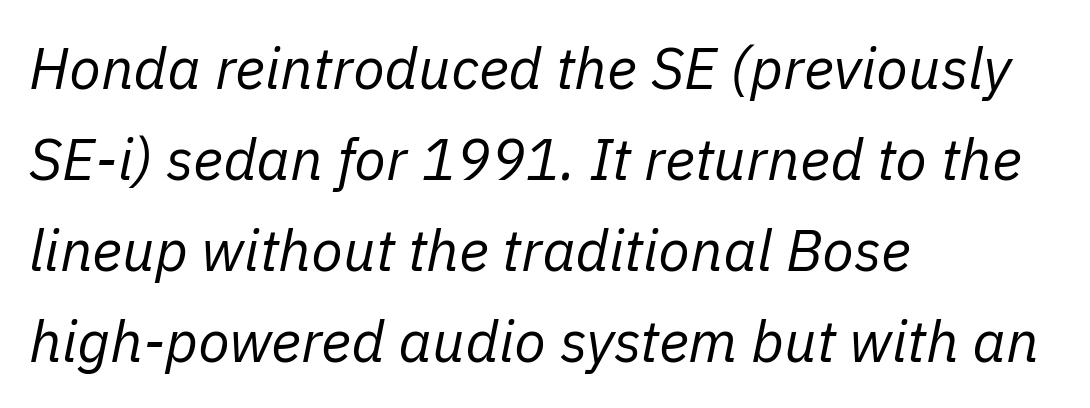
{"italic": "yes", "lean": "right", "slant_degrees": 11, "bold": "no", "weight": "regular", "width": "normal", "stroke_contrast": "low", "x_height": "medium", "monospaced": "no", "underline": "no", "align": "left", "line_spacing": "normal", "line_spacing_ratio": 1.57, "letter_spacing": "normal", "letter_spacing_em": 0.0, "glyph_px": 58}
